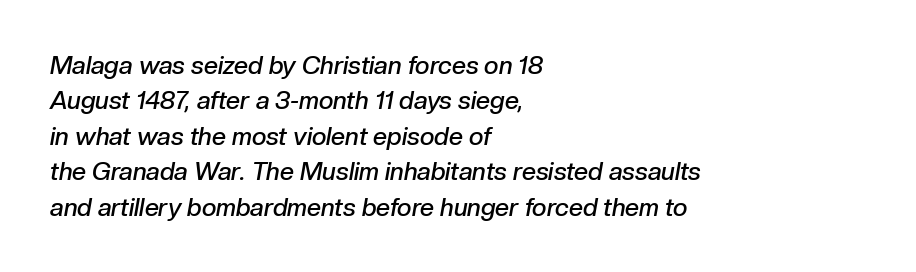
{"italic": "yes", "lean": "right", "slant_degrees": 10, "bold": "semi", "underline": "no", "align": "left", "line_spacing": "normal", "line_spacing_ratio": 1.42, "letter_spacing": "normal", "letter_spacing_em": 0.0, "glyph_px": 25}
